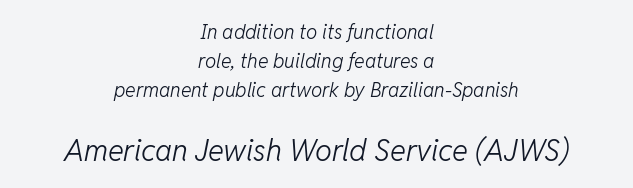
The typeface has the unassuming heft of standard copy or less. Between these two stacked blocks, the lower one wins on size. Successive baselines arrive at the customary interval. The foot of each line stays bare and open. Italic? Definitely — the glyphs are oblique.
